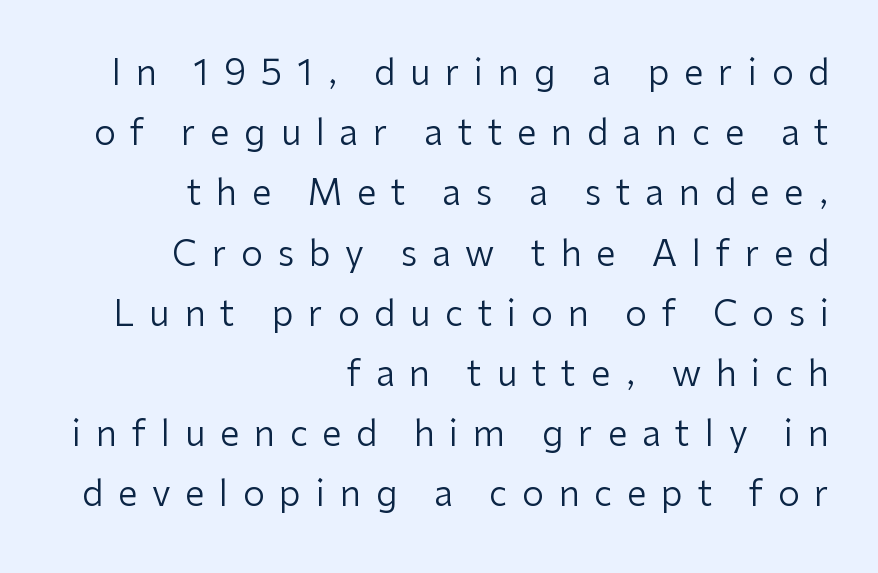
{"serif": "no", "italic": "no", "bold": "no", "weight": "regular", "width": "normal", "stroke_contrast": "low", "x_height": "medium", "monospaced": "no", "underline": "no", "align": "right", "line_spacing_ratio": 1.72, "letter_spacing": "wide", "letter_spacing_em": 0.42, "glyph_px": 35}
